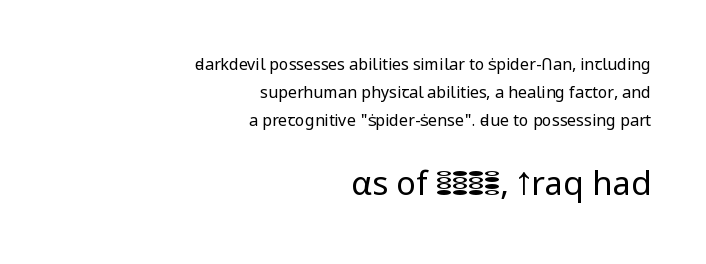
Q: Is the text bold? A: No.
Q: Is the text italic (slanted)? A: No, it is upright.
Q: Is the typeface a serif or a sans-serif typeface? A: Sans-serif.
Q: Is the text underlined? A: No.
Q: How is the paragraph aligned? A: Right-aligned.
Q: Is the spacing between letters normal or unusually wide? A: Normal.
Q: Which block of text is set in a larger size, the first (top) or the second (bottom)? A: The second (bottom) one.
Q: Width (condensed, normal, or wide)? A: Normal.
Q: Stroke contrast? A: Low.
Q: x-height? A: Medium.
Q: Monospaced? A: No.
